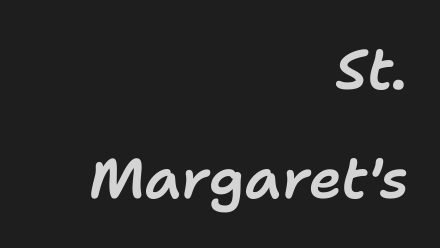
The image shows 56 px text type, italic (leaning right); set right-aligned, loose line spacing (1.95x), normal letter spacing, not underlined; low stroke contrast and a medium x-height.
